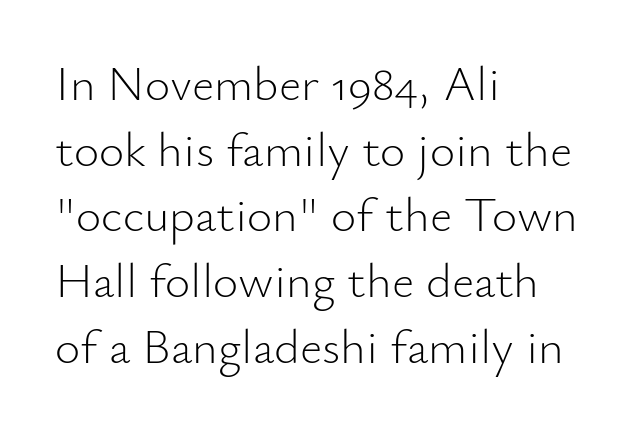
{"serif": "no", "italic": "no", "bold": "no", "weight": "light", "width": "normal", "stroke_contrast": "low", "x_height": "small", "monospaced": "no", "underline": "no", "align": "left", "line_spacing": "normal", "line_spacing_ratio": 1.34, "letter_spacing": "normal", "letter_spacing_em": 0.0, "glyph_px": 49}
